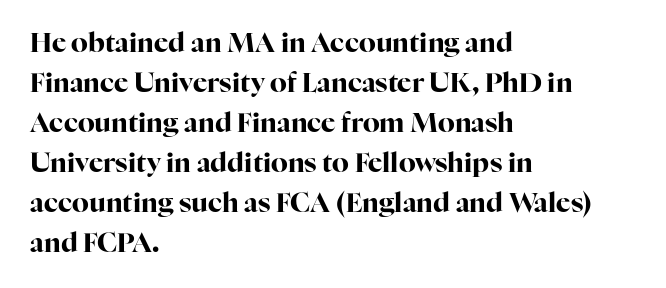
Q: Is the text bold? A: Yes.
Q: Is the text italic (slanted)? A: No, it is upright.
Q: Is the text underlined? A: No.
Q: How is the paragraph aligned? A: Left-aligned.
Q: Is the spacing between letters normal or unusually wide? A: Normal.
Q: Is the spacing between lines tight, normal or loose? A: Normal.
